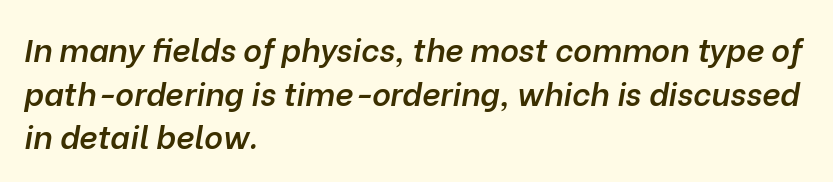
Q: Is the text bold? A: Semi-bold.
Q: Is the text italic (slanted)? A: Yes, it leans right by about 10 degrees.
Q: Is the text underlined? A: No.
Q: How is the paragraph aligned? A: Left-aligned.
Q: Is the spacing between letters normal or unusually wide? A: Normal.
Q: Is the spacing between lines tight, normal or loose? A: Normal.
Q: Width (condensed, normal, or wide)? A: Normal.
Q: Stroke contrast? A: Low.
Q: x-height? A: Medium.
Q: Monospaced? A: No.
